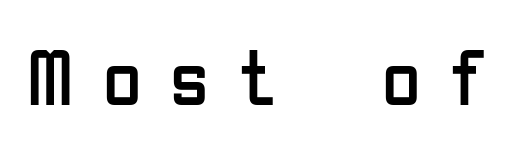
Spacing verdict: proportional, widths tailored to each character. These glyphs show unthickened strokes, regular width or finer. A typesetter would label this face a sans. Letter spacing: wide. Descenders are the only things crossing below the line. When letters stand straight like this, we call the style roman or upright.
